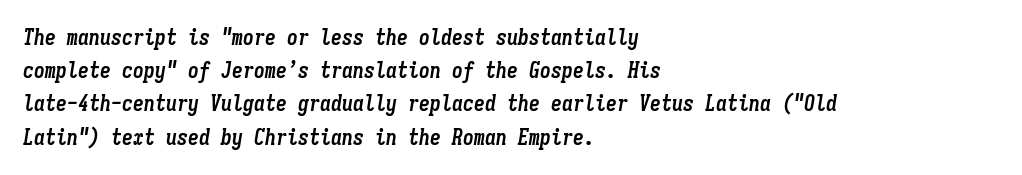
Q: Is the text bold? A: Yes.
Q: Is the text italic (slanted)? A: Yes, it leans right by about 9 degrees.
Q: Is the text underlined? A: No.
Q: How is the paragraph aligned? A: Left-aligned.
Q: Is the spacing between letters normal or unusually wide? A: Normal.
Q: Is the spacing between lines tight, normal or loose? A: Normal.
